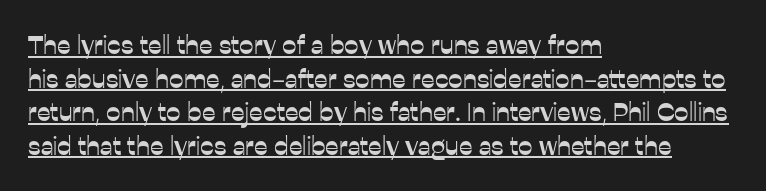
In terms of leading, this rendering sits right in the middle. The paragraph shown leans on its left margin. What stands out about the letter spacing? Nothing — it is the standard amount. This sample uses an upright cut, with every glyph sitting square on the baseline. Emphasis is given by a line drawn under the lettering.
